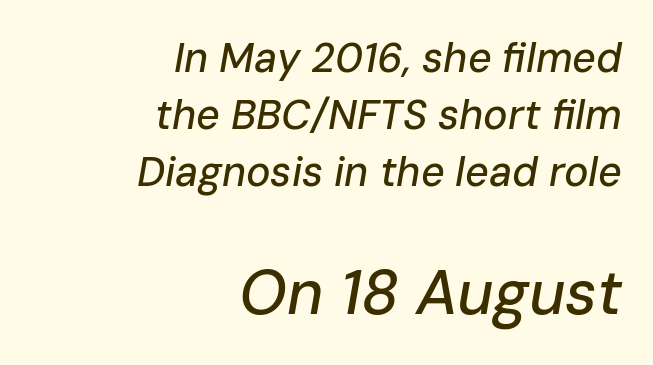
Is the letter spacing exaggerated? No — it looks like the ordinary default. The more generous point size was reserved for the lower chunk. Casual observation: everything's shoved over to the right. The letters advance in unequal steps, a hallmark of proportional type. The zone under the glyphs is completely vacant. This is oblique type, the kind used for emphasis or titles.
